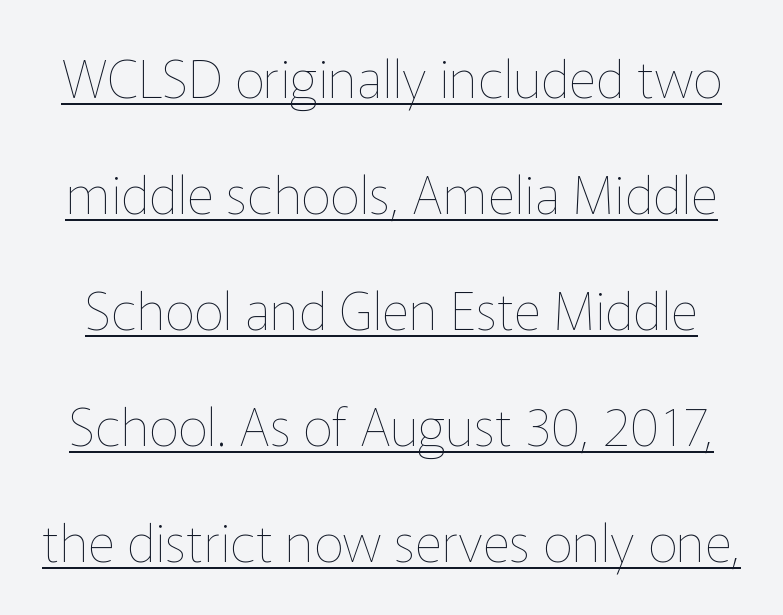
The image shows 53 px thin type, upright; set loose line spacing (2.19x), normal letter spacing, underlined; low stroke contrast and a medium x-height.
